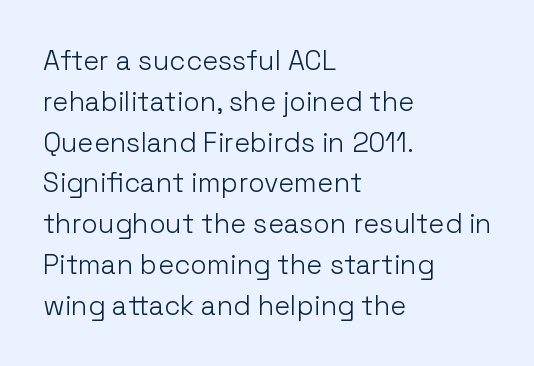
The image shows 27 px text type, upright; set left-aligned, normal line spacing (1.51x), normal letter spacing, not underlined.
